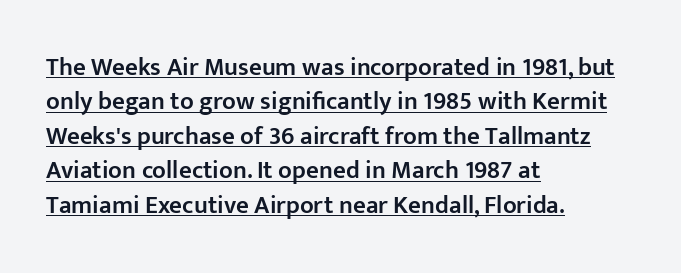
Q: Is the text bold? A: Semi-bold.
Q: Is the text italic (slanted)? A: No, it is upright.
Q: Is the text underlined? A: Yes.
Q: How is the paragraph aligned? A: Left-aligned.
Q: Is the spacing between letters normal or unusually wide? A: Normal.
Q: Is the spacing between lines tight, normal or loose? A: Normal.
